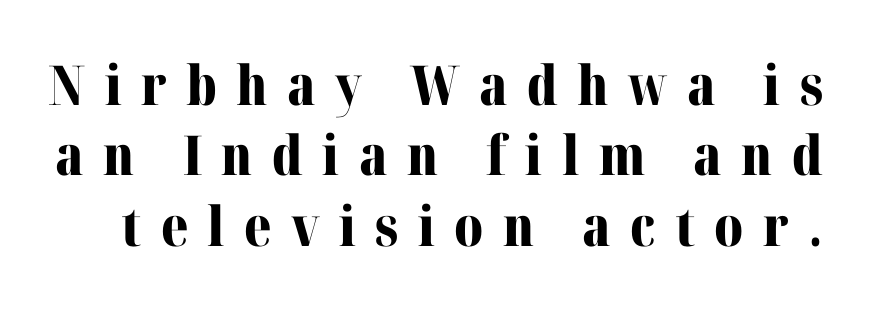
{"serif": "yes", "italic": "no", "bold": "yes", "weight": "bold", "width": "normal", "stroke_contrast": "medium", "x_height": "medium", "monospaced": "no", "underline": "no", "line_spacing": "normal", "line_spacing_ratio": 1.28, "letter_spacing": "wide", "letter_spacing_em": 0.35, "glyph_px": 55}
